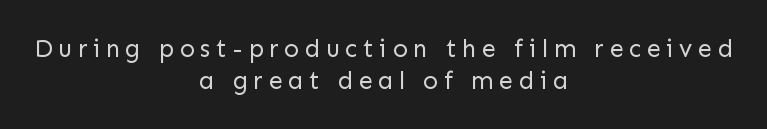
The image shows 25 px text type, upright; set centered, normal line spacing (1.27x), unusually wide letter spacing (+0.22 em), not underlined.
